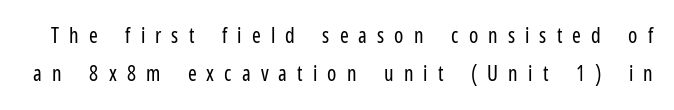
Letter spacing: wide. Tall strokes in this sample are plumb rather than angled. Stems here are at most as thick as an everyday book face. Nobody drew a line under any word here.
